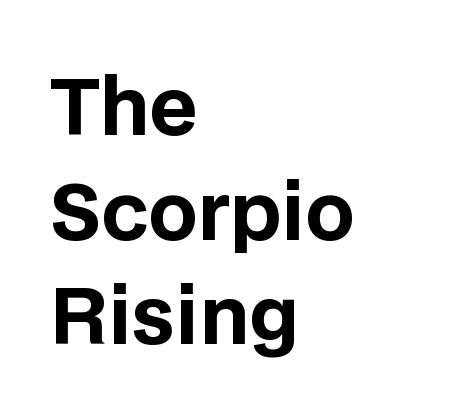
The image shows 77 px bold sans-serif type, upright; set left-aligned, normal line spacing (1.36x), normal letter spacing, not underlined; low stroke contrast and a large x-height.
